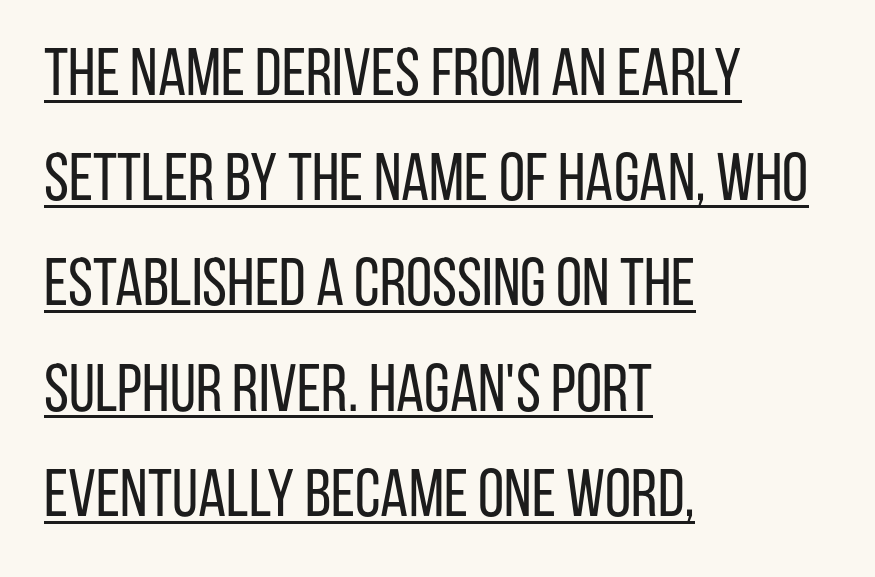
Standard letterfit; no display-style spreading of the glyphs. Summary of vertical rhythm: regular, with standard interline spacing. A typesetter would call this proportional, since set widths differ per character. Reading down the block, your eye returns to a fixed left position each line. Counters stay open thanks to moderate or lighter strokes. The passage shown is underscored from start to finish.
